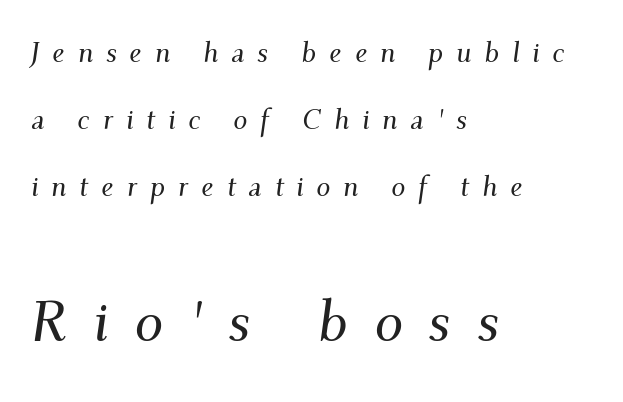
Each line starts at the same left margin while the right side varies. Larger block? The one below; the one above is distinctly smaller. In terms of leading, this rendering errs on the spacious side. The rendering uses natural spacing where letterforms have individual widths.
